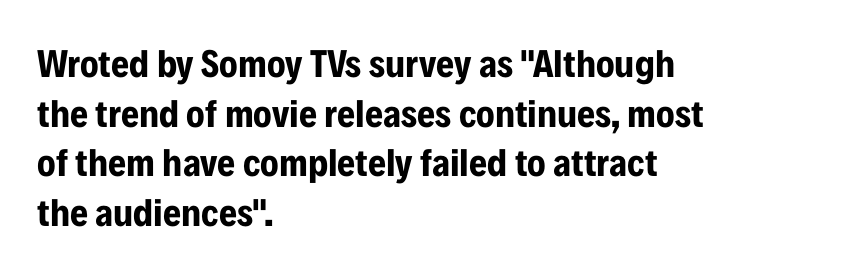
The image shows 39 px bold, condensed sans-serif type, upright; set left-aligned, normal line spacing (1.27x), normal letter spacing, not underlined; low stroke contrast and a medium x-height.
